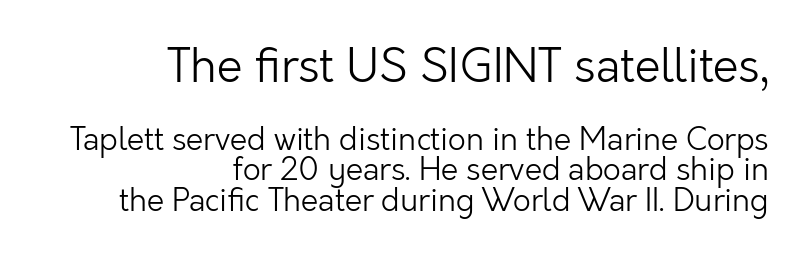
The image shows 46 px light sans-serif type, upright; set right-aligned, tight line spacing (0.97x), normal letter spacing, not underlined; the first (top) block is 1.48x larger; low stroke contrast and a medium x-height.
